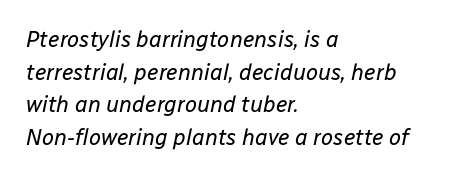
A typesetter would call this zero additional tracking. Caption: face not bold, strokes unweighted. Tall strokes in this sample are angled rather than plumb. The strip under each line holds only bare page. If you measured baseline to baseline, you'd find a middling distance.
